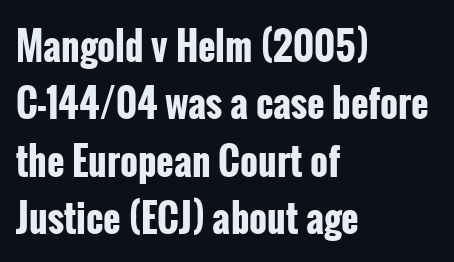
Does the copy run flush right? No — it runs flush left. Check under the words: just untouched page. How would I describe the line gaps? Plain and ordinary. What stands out about the letter spacing? Nothing — it is the standard amount. Heavy-handed strokes throughout: this text is bold. The font's upright variant was chosen for this text.
